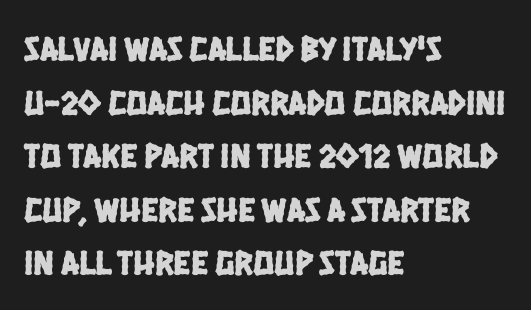
The image shows 35 px condensed sans-serif type; set left-aligned, normal line spacing (1.53x), normal letter spacing, not underlined; low stroke contrast and a large x-height.
